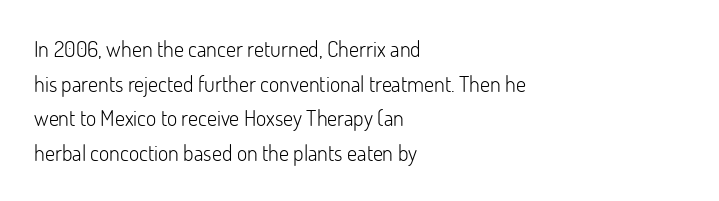
Q: Is the text bold? A: No.
Q: Is the text italic (slanted)? A: No, it is upright.
Q: Is the text underlined? A: No.
Q: How is the paragraph aligned? A: Left-aligned.
Q: Is the spacing between letters normal or unusually wide? A: Normal.
Q: Is the spacing between lines tight, normal or loose? A: Normal.
